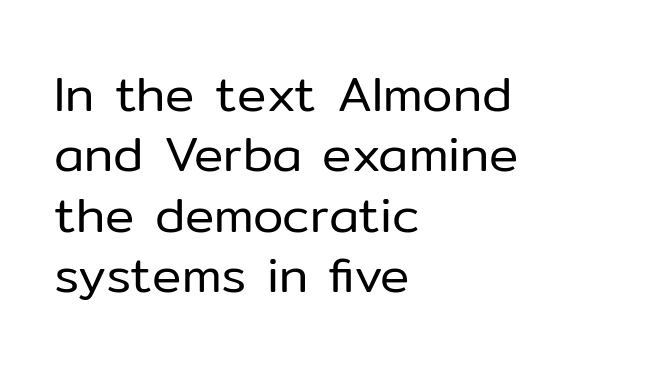
Check where the strokes stop: nothing finishes them off — pure sans. Ascenders rise straight up at ninety degrees. The letters look calm and open, with moderate or lighter stems. A clean baseline with only descenders dipping below it.
